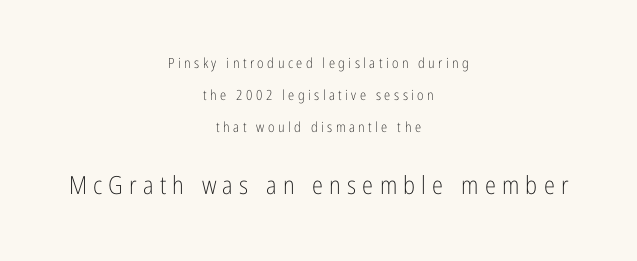
The image shows 25 px text type, upright; set centered, loose line spacing (2.29x), unusually wide letter spacing (+0.25 em), not underlined; the second (bottom) block is 1.79x larger.
